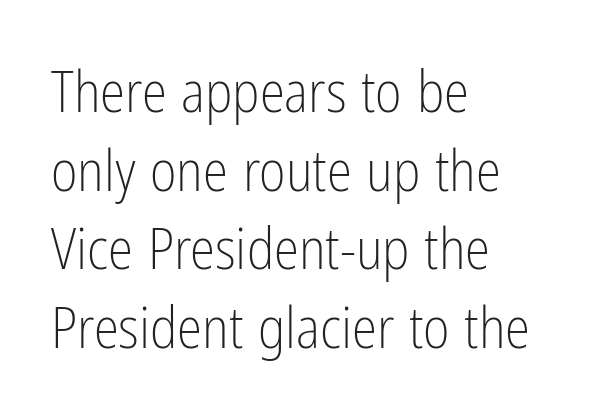
A bare baseline throughout the passage. Does the leading feel generous? No, just average. What kind of face is this? One without serifs — a sans. No extra ink here — the face is not bold. Ordinary non-slanted type is in use.
